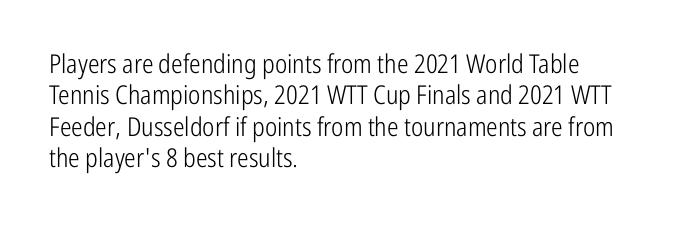
Q: Is the text bold? A: No.
Q: Is the text italic (slanted)? A: No, it is upright.
Q: Is the text underlined? A: No.
Q: How is the paragraph aligned? A: Left-aligned.
Q: Is the spacing between letters normal or unusually wide? A: Normal.
